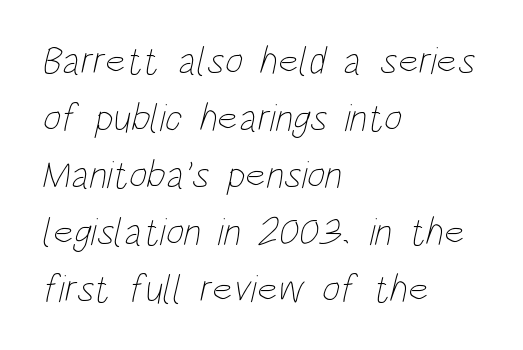
{"bold": "no", "weight": "thin", "width": "condensed", "stroke_contrast": "low", "x_height": "large", "monospaced": "no", "underline": "no", "align": "left", "line_spacing": "normal", "line_spacing_ratio": 1.46, "letter_spacing": "normal", "letter_spacing_em": 0.0, "glyph_px": 39}
